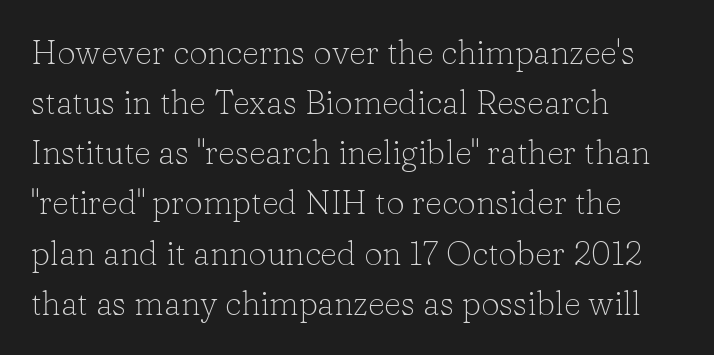
Reading down the block, your eye returns to a fixed left position each line. The glyphs in this specimen are seriffed. The font is comparable to plain body text, perhaps lighter. The rendering uses natural spacing where letterforms have individual widths.
